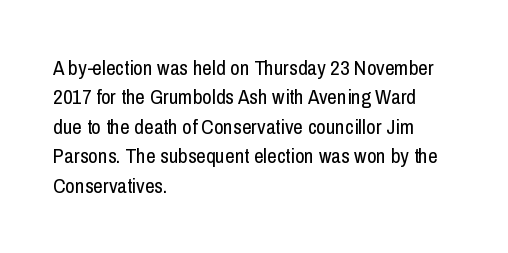
{"italic": "no", "bold": "no", "underline": "no", "align": "left", "line_spacing": "normal", "line_spacing_ratio": 1.4, "letter_spacing": "normal", "letter_spacing_em": 0.0, "glyph_px": 21}
